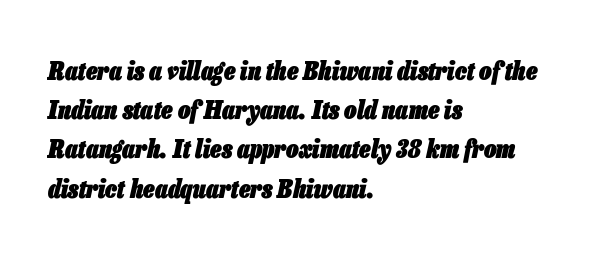
The image shows 25 px bold type, italic (leaning right); set left-aligned, normal line spacing (1.57x), normal letter spacing, not underlined.
